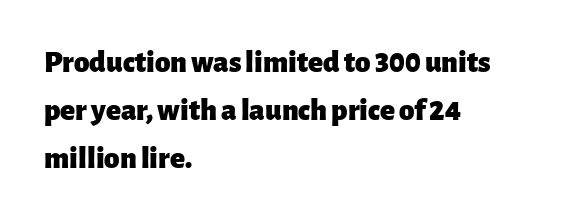
Q: Is the text bold? A: Yes.
Q: Is the text italic (slanted)? A: No, it is upright.
Q: Is the typeface a serif or a sans-serif typeface? A: Sans-serif.
Q: Is the text underlined? A: No.
Q: How is the paragraph aligned? A: Left-aligned.
Q: Is the spacing between letters normal or unusually wide? A: Normal.
Q: Is the spacing between lines tight, normal or loose? A: Normal.
Q: Width (condensed, normal, or wide)? A: Normal.
Q: Stroke contrast? A: Low.
Q: x-height? A: Medium.
Q: Monospaced? A: No.
